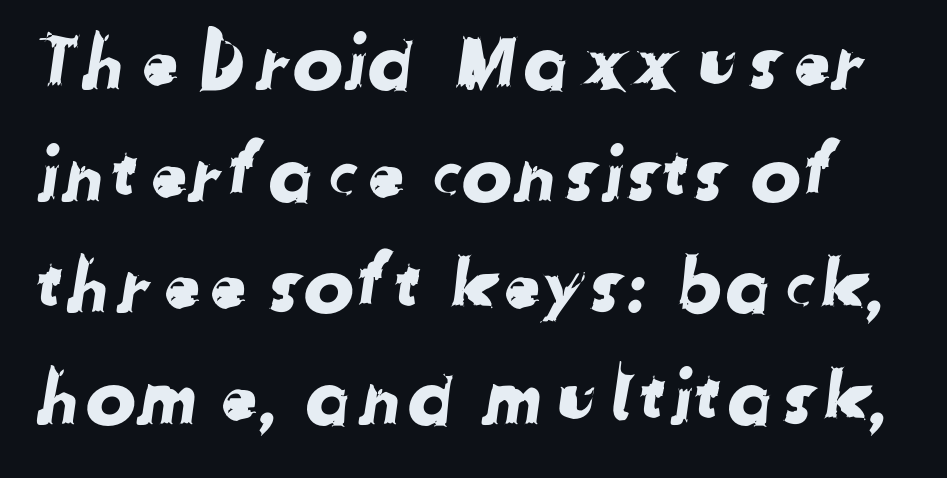
The image shows 76 px sans-serif type; set normal line spacing (1.47x), normal letter spacing, not underlined; low stroke contrast and a medium x-height.
